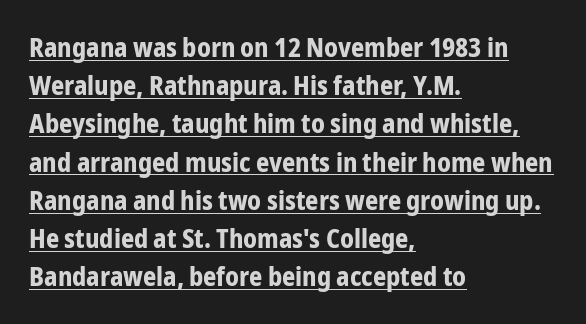
{"italic": "no", "bold": "yes", "underline": "yes", "align": "left", "line_spacing": "normal", "line_spacing_ratio": 1.47, "letter_spacing": "normal", "letter_spacing_em": 0.0, "glyph_px": 26}
